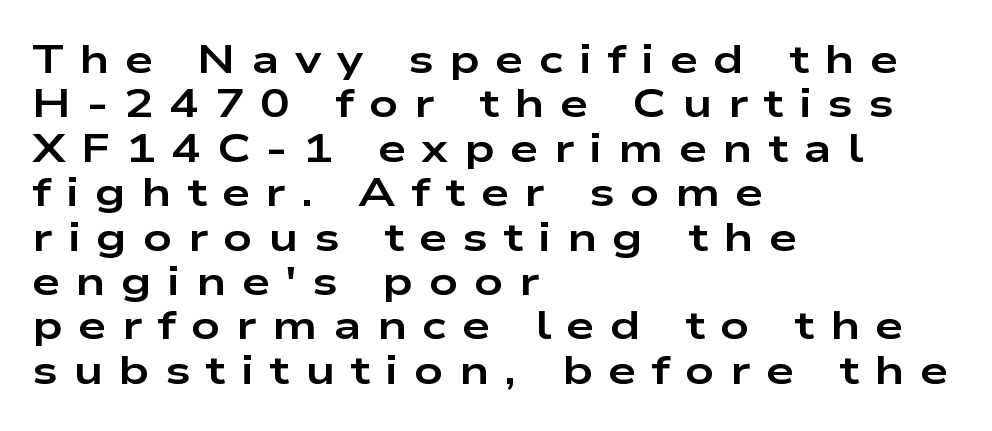
{"serif": "no", "italic": "no", "bold": "yes", "weight": "bold", "width": "wide", "stroke_contrast": "low", "x_height": "medium", "monospaced": "no", "underline": "no", "align": "left", "line_spacing": "tight", "line_spacing_ratio": 1.11, "letter_spacing": "wide", "letter_spacing_em": 0.39, "glyph_px": 40}
